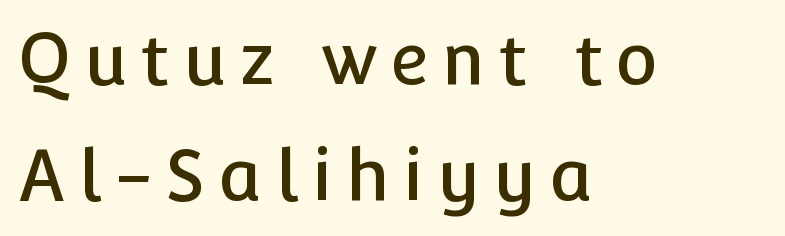
Q: Is the text italic (slanted)? A: No, it is upright.
Q: Is the typeface a serif or a sans-serif typeface? A: Sans-serif.
Q: Is the text underlined? A: No.
Q: How is the paragraph aligned? A: Left-aligned.
Q: Is the spacing between lines tight, normal or loose? A: Normal.
Q: Width (condensed, normal, or wide)? A: Normal.
Q: Stroke contrast? A: Low.
Q: x-height? A: Medium.
Q: Monospaced? A: No.
